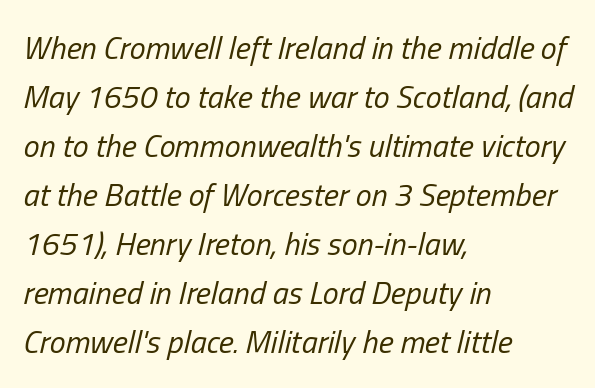
Q: Is the text bold? A: No.
Q: Is the text italic (slanted)? A: Yes, it leans right by about 13 degrees.
Q: Is the text underlined? A: No.
Q: How is the paragraph aligned? A: Left-aligned.
Q: Is the spacing between letters normal or unusually wide? A: Normal.
Q: Is the spacing between lines tight, normal or loose? A: Normal.
Q: Width (condensed, normal, or wide)? A: Condensed.
Q: Stroke contrast? A: Low.
Q: x-height? A: Medium.
Q: Monospaced? A: No.
